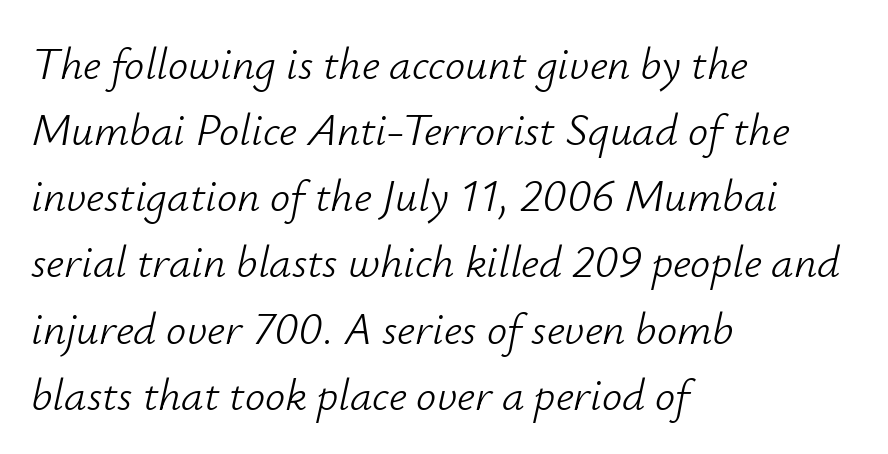
The rendering uses a moderate line-height, typical for paragraphs. A typesetter would call this zero additional tracking. Spacing verdict: proportional, widths tailored to each character. Bold? No — there's no thickening of the strokes. Horizontal alignment here is leftward, the default for most running prose.
